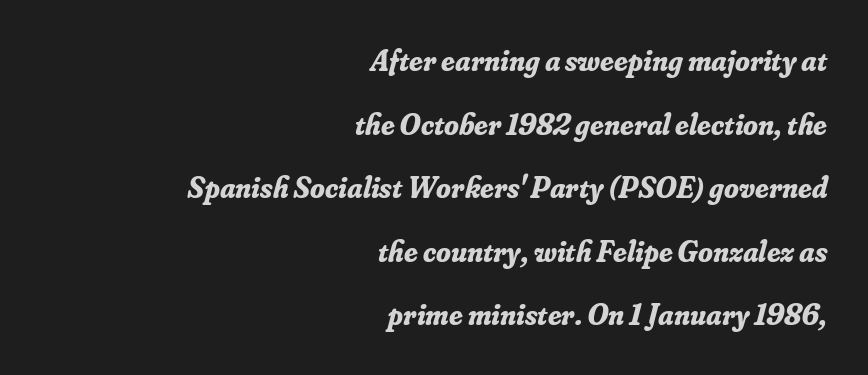
{"serif": "yes", "italic": "yes", "lean": "right", "slant_degrees": 16, "bold": "yes", "weight": "bold", "width": "normal", "stroke_contrast": "low", "x_height": "small", "monospaced": "no", "underline": "no", "align": "right", "line_spacing": "loose", "line_spacing_ratio": 2.12, "letter_spacing": "normal", "letter_spacing_em": 0.0, "glyph_px": 30}
